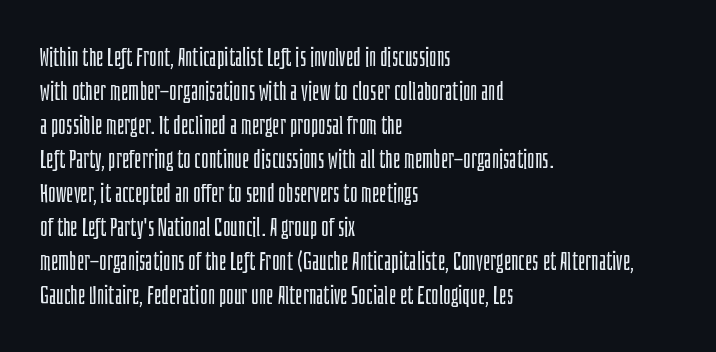
{"italic": "no", "bold": "no", "underline": "no", "align": "left", "line_spacing": "normal", "line_spacing_ratio": 1.31, "letter_spacing": "normal", "letter_spacing_em": 0.0, "glyph_px": 26}
